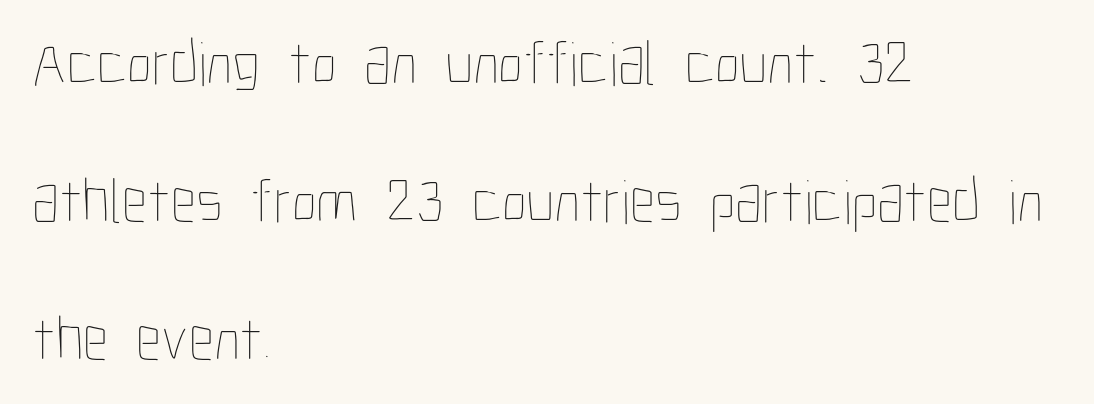
The image shows 63 px thin, condensed type, upright; set left-aligned, loose line spacing (2.19x), normal letter spacing, not underlined; low stroke contrast and a medium x-height.
